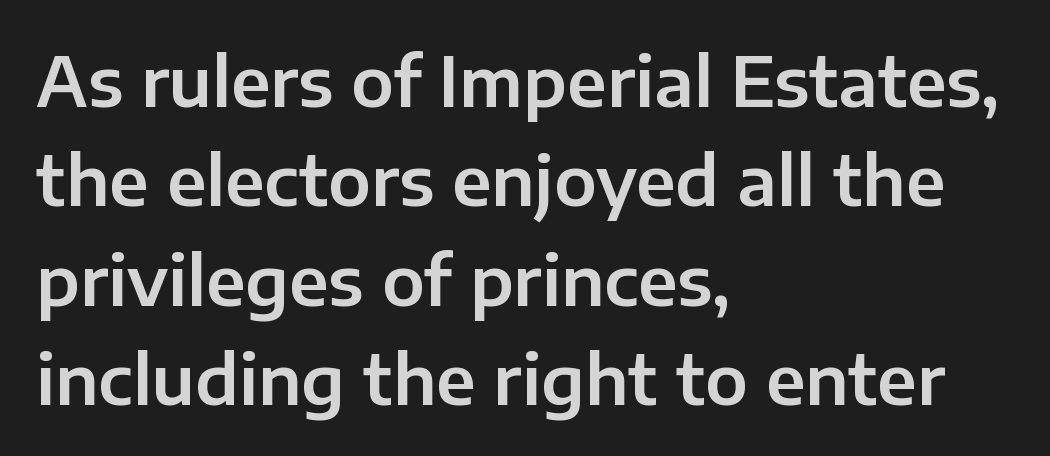
The image shows 68 px sans-serif type, upright; set left-aligned, normal line spacing (1.46x), normal letter spacing, not underlined; low stroke contrast and a medium x-height.
